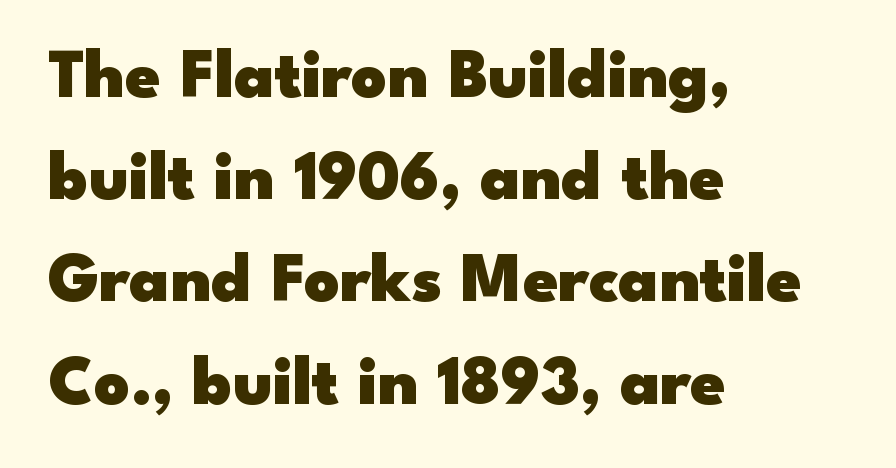
The compositor pushed each line to the left boundary. Nobody drew a line under any word here. The strokes are fattened all the way to bold. Do the characters align in a grid? No, the font is proportional.
